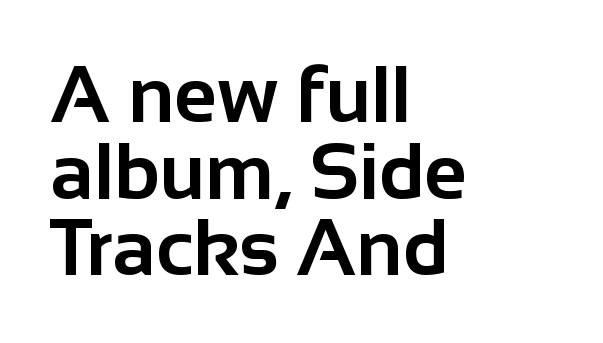
This sample has the flowing, uneven cadence of proportional lettering. A classic flush-left, rag-right setting is used for this passage. Each new line begins almost immediately beneath the previous one. Every character sits straight up, as roman type does. The characters look thick and weighty, a clear bold. Letter spacing: default.
